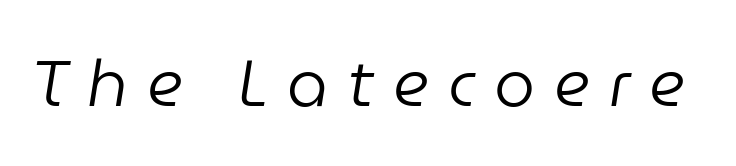
Emphasis-style slanted type is in use. This is not heavy type; no bold has been used. The letters advance in unequal steps, a hallmark of proportional type. A typesetter would call this heavily tracked-out type. The area under the type is left untouched.
